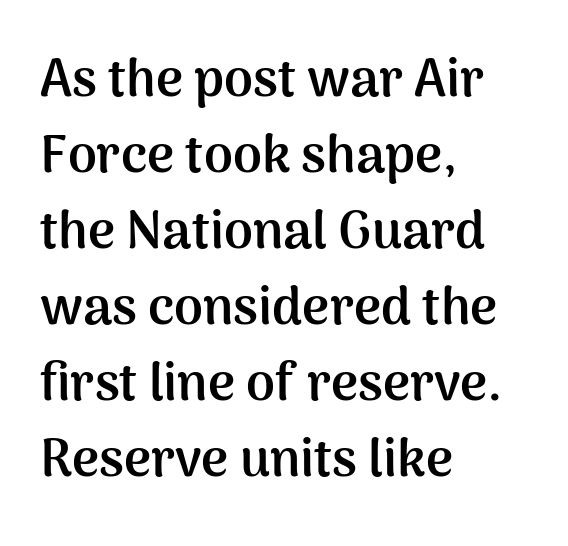
{"serif": "no", "italic": "no", "bold": "yes", "weight": "semibold", "width": "normal", "stroke_contrast": "medium", "x_height": "medium", "monospaced": "no", "underline": "no", "align": "left", "line_spacing": "normal", "line_spacing_ratio": 1.46, "letter_spacing": "normal", "letter_spacing_em": 0.0, "glyph_px": 52}
